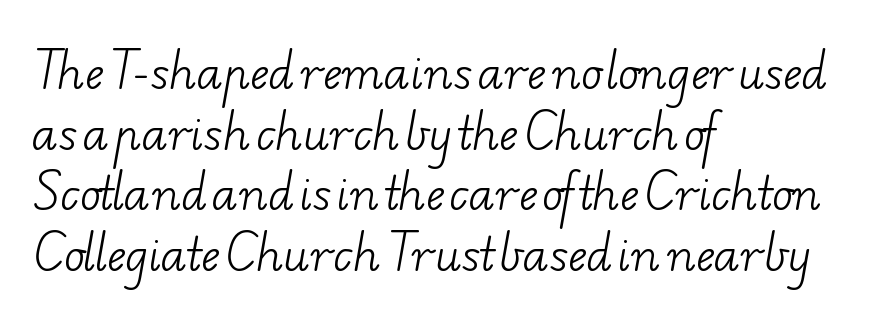
Q: Is the text bold? A: No.
Q: Is the typeface a serif or a sans-serif typeface? A: Serif.
Q: Is the text underlined? A: No.
Q: How is the paragraph aligned? A: Left-aligned.
Q: Is the spacing between letters normal or unusually wide? A: Normal.
Q: Is the spacing between lines tight, normal or loose? A: Normal.
Q: Width (condensed, normal, or wide)? A: Wide.
Q: Stroke contrast? A: Low.
Q: x-height? A: Small.
Q: Monospaced? A: No.
